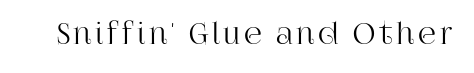
Q: Is the text italic (slanted)? A: No, it is upright.
Q: Is the typeface a serif or a sans-serif typeface? A: Serif.
Q: Is the text underlined? A: No.
Q: Width (condensed, normal, or wide)? A: Normal.
Q: Stroke contrast? A: High.
Q: x-height? A: Large.
Q: Monospaced? A: No.
